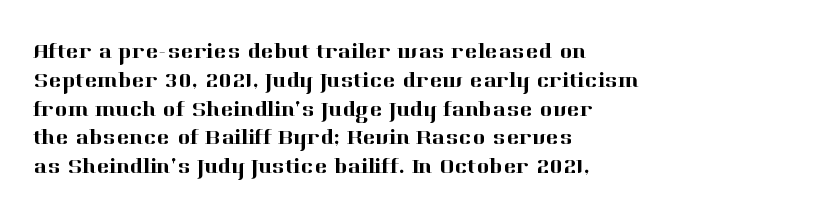
Descender tails drop into unmarked territory. Horizontal alignment here is leftward, the default for most running prose. Does extra space separate the letters? No, they use regular spacing. Upright lettering throughout. Evenly set lines give the paragraph a standard silhouette.
